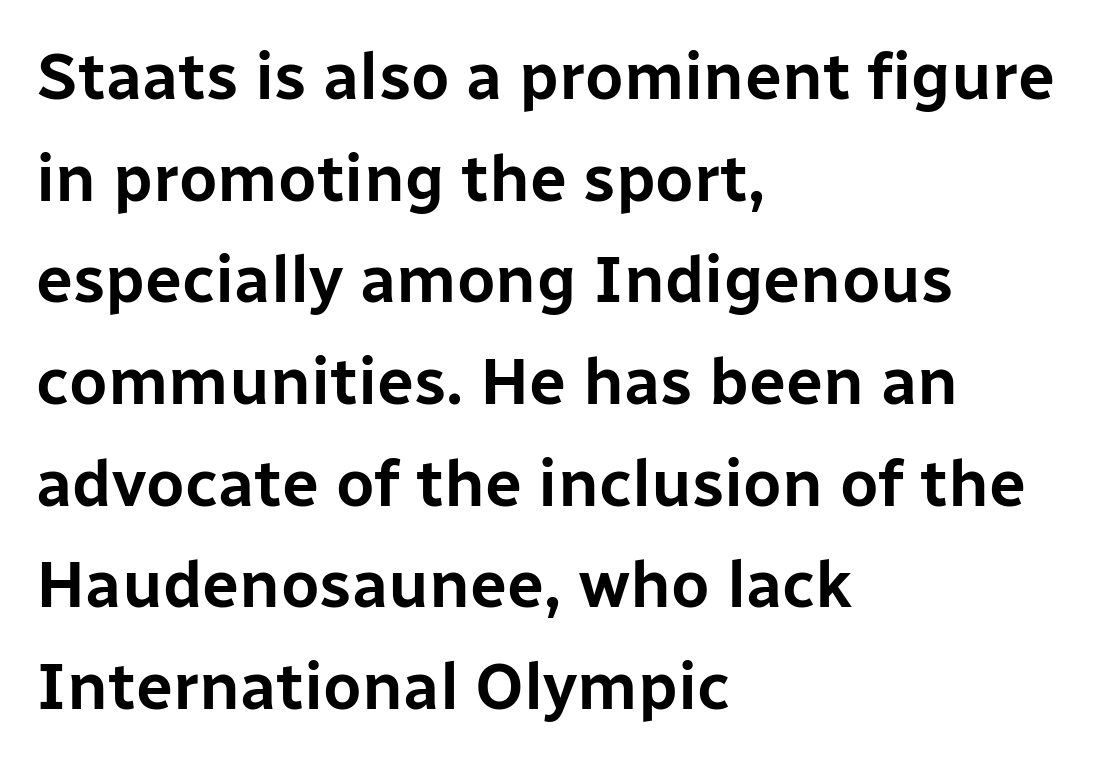
Q: Is the text italic (slanted)? A: No, it is upright.
Q: Is the typeface a serif or a sans-serif typeface? A: Sans-serif.
Q: Is the text underlined? A: No.
Q: How is the paragraph aligned? A: Left-aligned.
Q: Is the spacing between letters normal or unusually wide? A: Normal.
Q: Is the spacing between lines tight, normal or loose? A: Normal.
Q: Width (condensed, normal, or wide)? A: Normal.
Q: Stroke contrast? A: Low.
Q: x-height? A: Medium.
Q: Monospaced? A: No.
